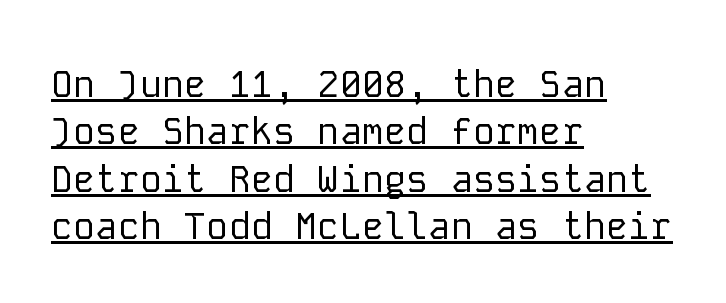
The image shows 37 px regular-weight sans-serif type, upright, monospaced; set left-aligned, normal line spacing (1.28x), normal letter spacing, underlined; low stroke contrast and a medium x-height.
